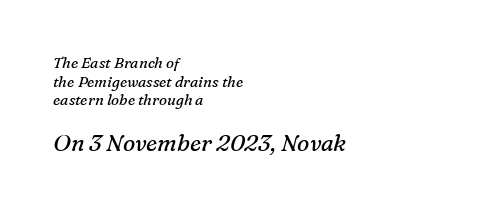
{"italic": "yes", "lean": "right", "slant_degrees": 16, "bold": "no", "underline": "no", "align": "left", "line_spacing": "normal", "line_spacing_ratio": 1.25, "letter_spacing": "normal", "letter_spacing_em": 0.0, "larger_block": "second", "size_ratio": 1.53, "glyph_px": 23}
